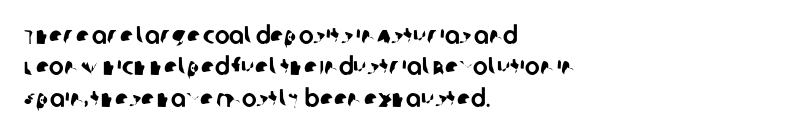
{"underline": "no", "align": "left", "line_spacing": "normal", "line_spacing_ratio": 1.26, "letter_spacing": "normal", "letter_spacing_em": 0.0, "glyph_px": 25}
